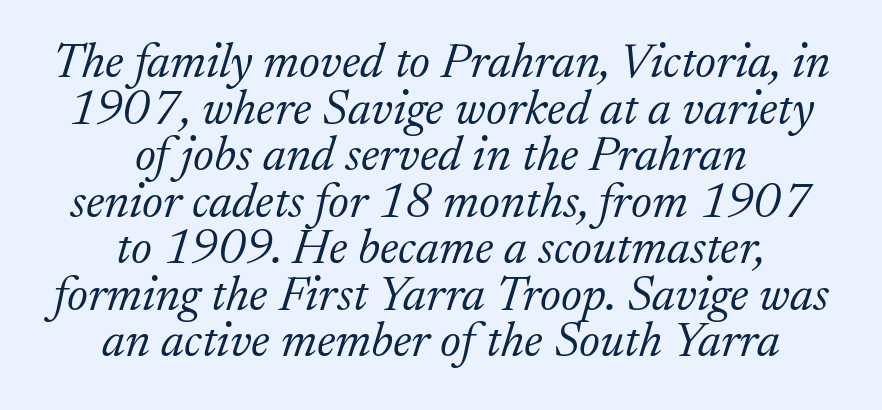
Q: Is the text bold? A: No.
Q: Is the text italic (slanted)? A: Yes, it leans right by about 17 degrees.
Q: Is the typeface a serif or a sans-serif typeface? A: Serif.
Q: Is the text underlined? A: No.
Q: How is the paragraph aligned? A: Centered.
Q: Is the spacing between letters normal or unusually wide? A: Normal.
Q: Is the spacing between lines tight, normal or loose? A: Tight.
Q: Width (condensed, normal, or wide)? A: Normal.
Q: Stroke contrast? A: Low.
Q: x-height? A: Medium.
Q: Monospaced? A: No.
